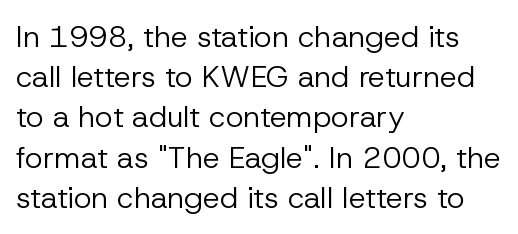
The image shows 30 px regular-weight sans-serif type, upright; set left-aligned, normal line spacing (1.34x), normal letter spacing, not underlined; low stroke contrast and a medium x-height.
